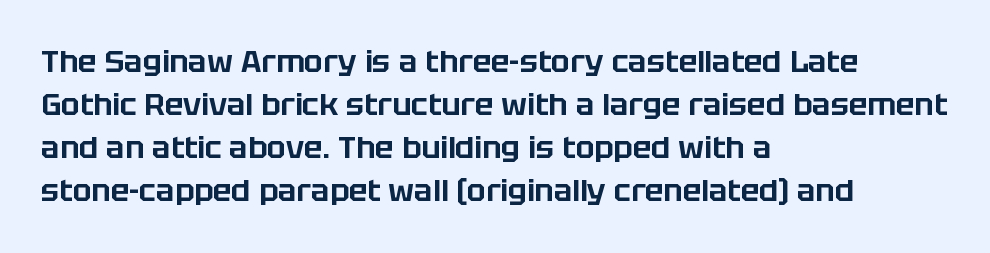
The image shows 31 px sans-serif type, upright; set left-aligned, normal line spacing (1.39x), normal letter spacing, not underlined; low stroke contrast and a large x-height.
